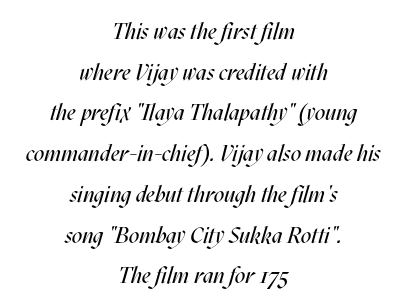
{"italic": "yes", "lean": "right", "slant_degrees": 17, "bold": "no", "underline": "no", "align": "center", "line_spacing_ratio": 1.77, "letter_spacing": "normal", "letter_spacing_em": 0.0, "glyph_px": 23}
